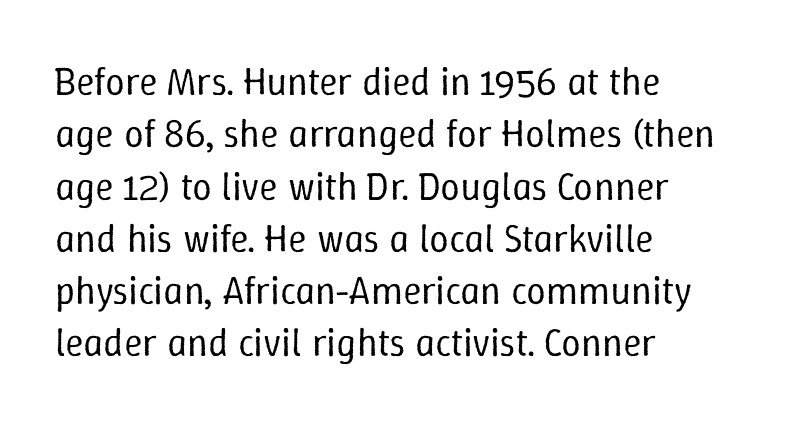
{"italic": "no", "bold": "no", "weight": "regular", "width": "normal", "stroke_contrast": "low", "x_height": "medium", "monospaced": "no", "underline": "no", "align": "left", "line_spacing": "normal", "line_spacing_ratio": 1.34, "letter_spacing": "normal", "letter_spacing_em": 0.0, "glyph_px": 39}
